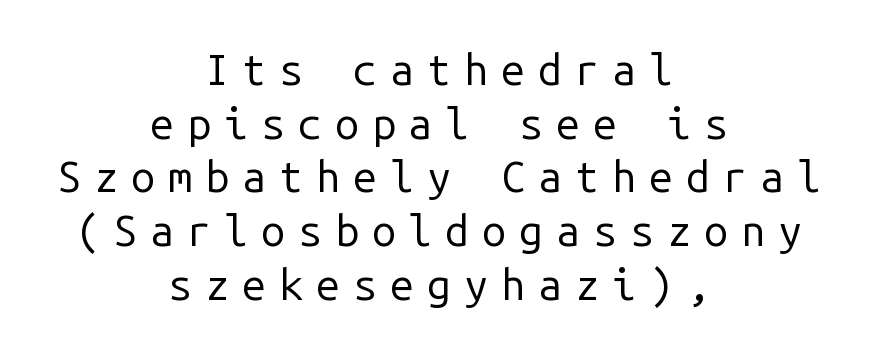
{"serif": "no", "italic": "no", "bold": "no", "weight": "regular", "width": "normal", "stroke_contrast": "low", "x_height": "medium", "monospaced": "yes", "underline": "no", "align": "center", "line_spacing": "normal", "line_spacing_ratio": 1.25, "letter_spacing": "wide", "letter_spacing_em": 0.3, "glyph_px": 43}
